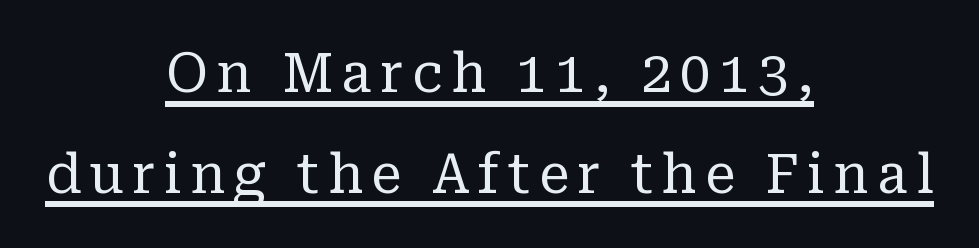
The image shows 55 px regular-weight serif type, upright; set centered, line spacing 1.83x, underlined; low stroke contrast and a medium x-height.
